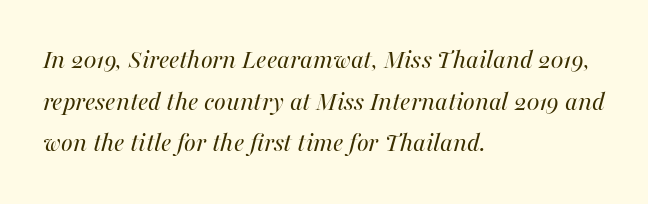
The image shows 28 px regular-weight type, italic (leaning right); set left-aligned, normal line spacing (1.49x), normal letter spacing, not underlined; medium stroke contrast and a medium x-height.
